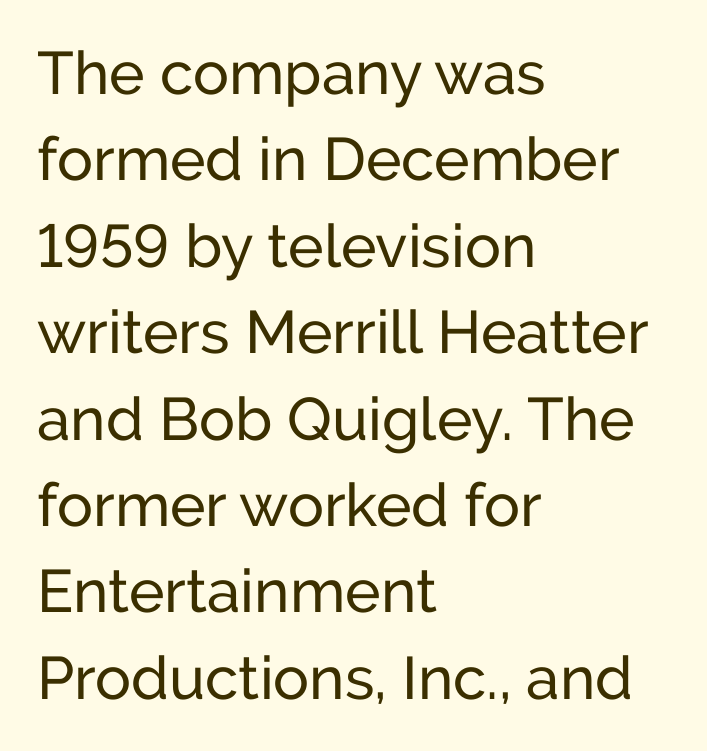
{"serif": "no", "italic": "no", "width": "normal", "stroke_contrast": "low", "x_height": "medium", "monospaced": "no", "underline": "no", "align": "left", "line_spacing": "normal", "line_spacing_ratio": 1.44, "letter_spacing": "normal", "letter_spacing_em": 0.0, "glyph_px": 60}
